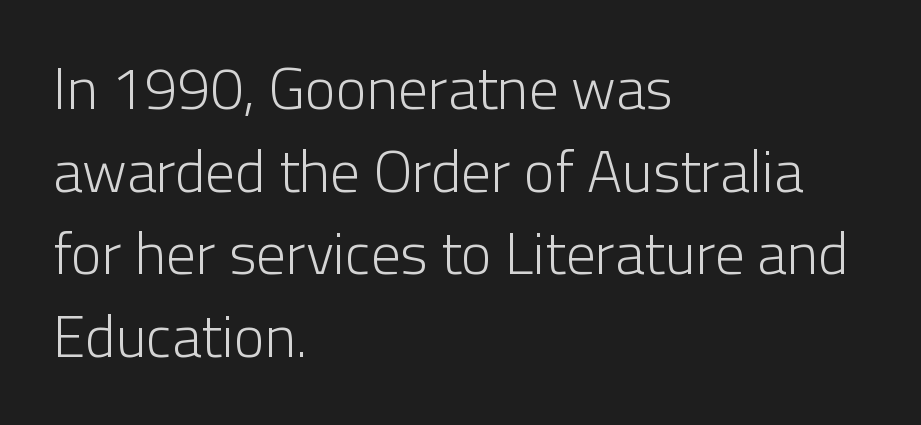
{"serif": "no", "italic": "no", "bold": "no", "weight": "light", "width": "normal", "stroke_contrast": "low", "x_height": "medium", "monospaced": "no", "underline": "no", "align": "left", "line_spacing": "normal", "line_spacing_ratio": 1.4, "letter_spacing": "normal", "letter_spacing_em": 0.0, "glyph_px": 59}
